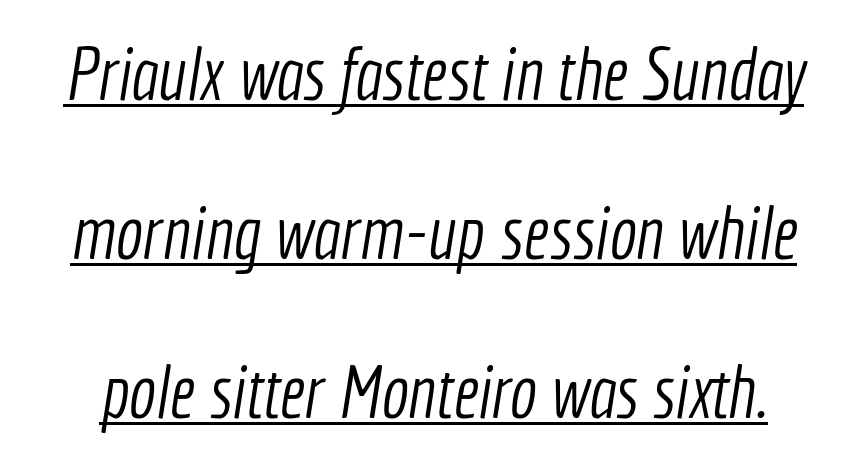
{"serif": "no", "bold": "no", "weight": "light", "width": "condensed", "x_height": "medium", "monospaced": "no", "underline": "yes", "line_spacing": "loose", "line_spacing_ratio": 2.18, "letter_spacing": "normal", "letter_spacing_em": 0.0, "glyph_px": 73}
